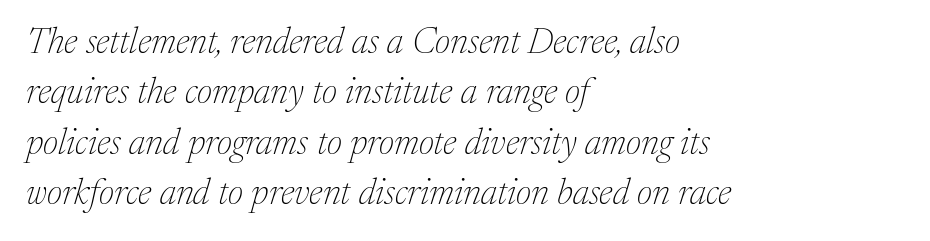
The image shows 36 px thin serif type, italic (leaning right); set left-aligned, normal line spacing (1.4x), normal letter spacing, not underlined; medium stroke contrast and a medium x-height.
